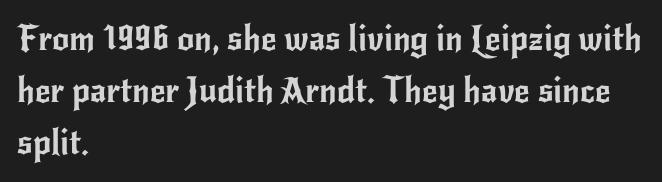
Q: Is the text italic (slanted)? A: No, it is upright.
Q: Is the typeface a serif or a sans-serif typeface? A: Sans-serif.
Q: Is the text underlined? A: No.
Q: How is the paragraph aligned? A: Left-aligned.
Q: Is the spacing between letters normal or unusually wide? A: Normal.
Q: Is the spacing between lines tight, normal or loose? A: Normal.
Q: Width (condensed, normal, or wide)? A: Normal.
Q: Stroke contrast? A: Low.
Q: x-height? A: Small.
Q: Monospaced? A: No.
